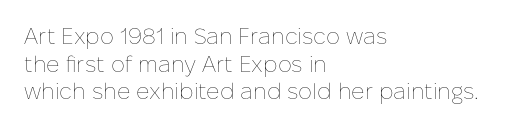
{"italic": "no", "bold": "no", "underline": "no", "align": "left", "line_spacing": "normal", "line_spacing_ratio": 1.26, "letter_spacing": "normal", "letter_spacing_em": 0.0, "glyph_px": 22}
